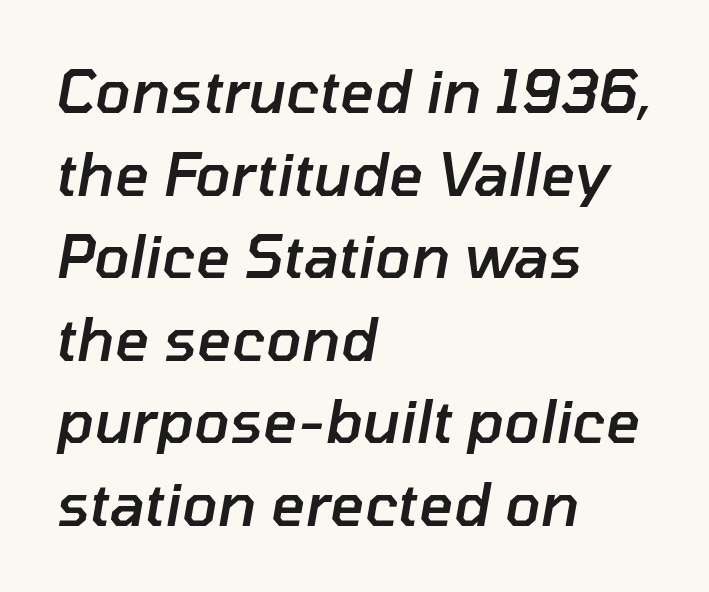
Q: Is the text bold? A: Semi-bold.
Q: Is the text italic (slanted)? A: Yes, it leans right by about 10 degrees.
Q: Is the text underlined? A: No.
Q: How is the paragraph aligned? A: Left-aligned.
Q: Is the spacing between letters normal or unusually wide? A: Normal.
Q: Is the spacing between lines tight, normal or loose? A: Normal.
Q: Width (condensed, normal, or wide)? A: Normal.
Q: Stroke contrast? A: Low.
Q: x-height? A: Medium.
Q: Monospaced? A: No.
